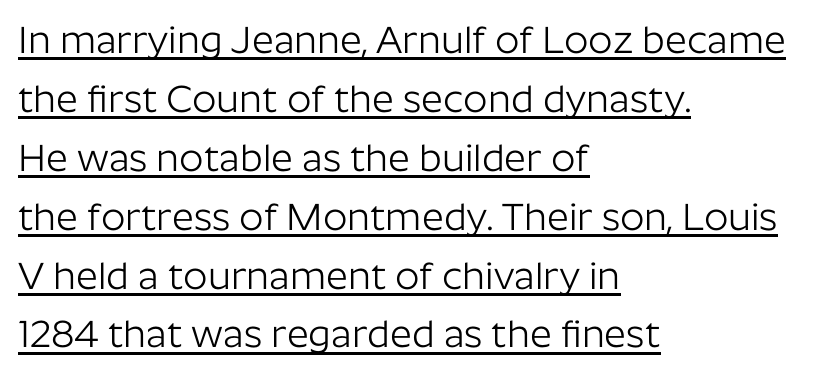
{"serif": "no", "italic": "no", "bold": "no", "weight": "light", "width": "normal", "stroke_contrast": "low", "x_height": "medium", "monospaced": "no", "underline": "yes", "align": "left", "line_spacing": "normal", "line_spacing_ratio": 1.55, "letter_spacing": "normal", "letter_spacing_em": 0.0, "glyph_px": 38}
